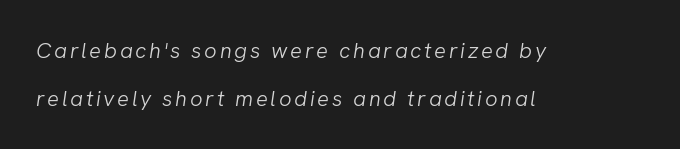
Q: Is the text bold? A: No.
Q: Is the text italic (slanted)? A: Yes, it leans right by about 8 degrees.
Q: Is the text underlined? A: No.
Q: How is the paragraph aligned? A: Left-aligned.
Q: Is the spacing between lines tight, normal or loose? A: Loose.
